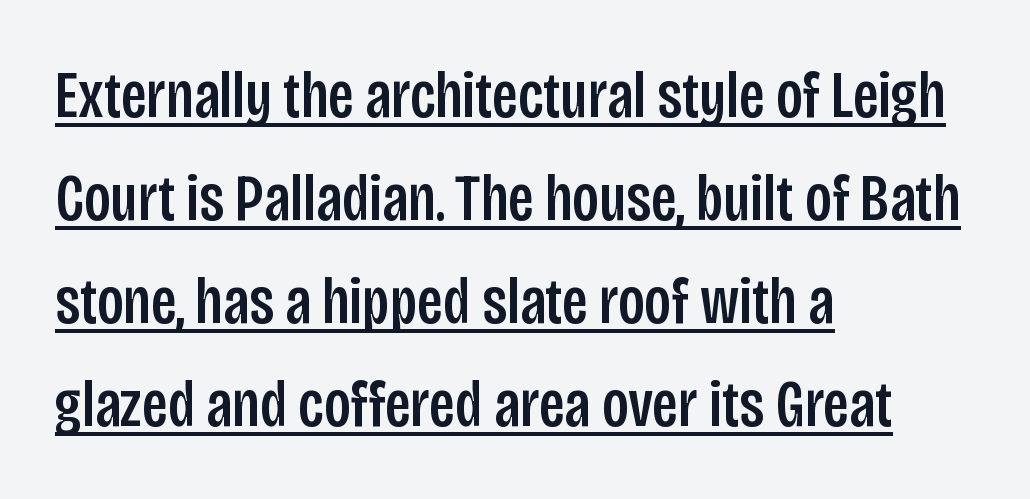
Q: Is the text italic (slanted)? A: No, it is upright.
Q: Is the typeface a serif or a sans-serif typeface? A: Sans-serif.
Q: Is the text underlined? A: Yes.
Q: How is the paragraph aligned? A: Left-aligned.
Q: Is the spacing between letters normal or unusually wide? A: Normal.
Q: Is the spacing between lines tight, normal or loose? A: Normal.
Q: Width (condensed, normal, or wide)? A: Condensed.
Q: Stroke contrast? A: Low.
Q: x-height? A: Large.
Q: Monospaced? A: No.
